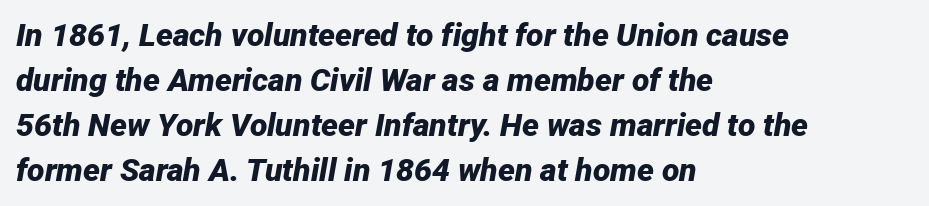
{"italic": "yes", "lean": "right", "slant_degrees": 12, "bold": "yes", "weight": "bold", "width": "normal", "stroke_contrast": "low", "x_height": "medium", "monospaced": "no", "underline": "no", "align": "left", "line_spacing": "normal", "line_spacing_ratio": 1.41, "letter_spacing": "normal", "letter_spacing_em": 0.0, "glyph_px": 32}
